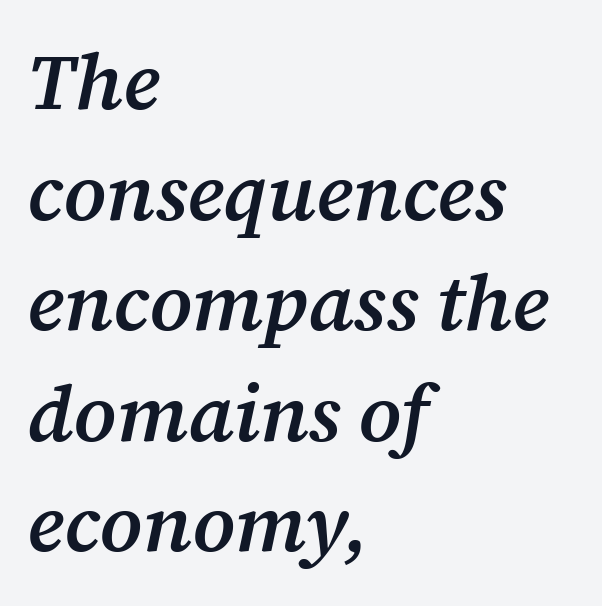
{"serif": "yes", "italic": "yes", "lean": "right", "slant_degrees": 12, "bold": "semi", "weight": "semibold", "width": "normal", "stroke_contrast": "medium", "x_height": "medium", "monospaced": "no", "underline": "no", "align": "left", "line_spacing": "normal", "line_spacing_ratio": 1.4, "letter_spacing": "normal", "letter_spacing_em": 0.0, "glyph_px": 79}
